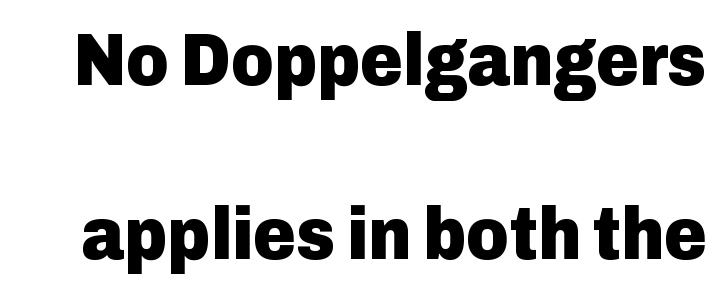
Q: Is the text bold? A: Yes.
Q: Is the text italic (slanted)? A: No, it is upright.
Q: Is the typeface a serif or a sans-serif typeface? A: Sans-serif.
Q: Is the text underlined? A: No.
Q: Is the spacing between letters normal or unusually wide? A: Normal.
Q: Is the spacing between lines tight, normal or loose? A: Loose.
Q: Width (condensed, normal, or wide)? A: Normal.
Q: Stroke contrast? A: Low.
Q: x-height? A: Medium.
Q: Monospaced? A: No.
